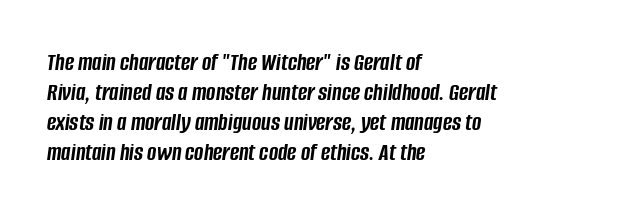
Tracking value appears to be zero — textbook default spacing. The glyphs look as if they've been sheared to an angle. The typesetting leans heavy: a genuine bold. The passage shown is not underscored anywhere. Layout note: lines flush left.
